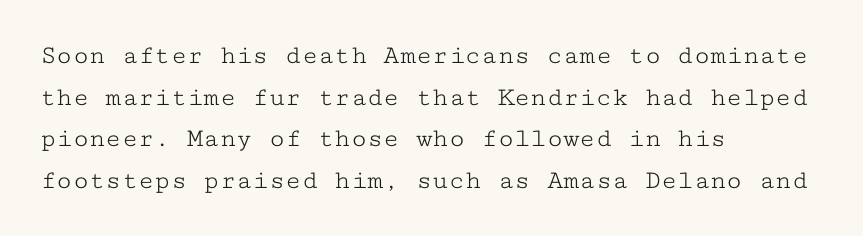
{"italic": "no", "bold": "no", "underline": "no", "align": "left", "line_spacing": "normal", "line_spacing_ratio": 1.54, "letter_spacing": "normal", "letter_spacing_em": 0.0, "glyph_px": 27}
